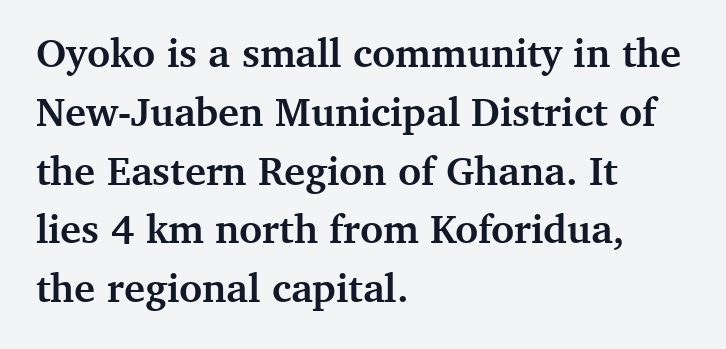
{"serif": "yes", "italic": "no", "bold": "yes", "weight": "semibold", "width": "normal", "stroke_contrast": "medium", "x_height": "medium", "monospaced": "no", "underline": "no", "align": "left", "line_spacing": "normal", "line_spacing_ratio": 1.47, "letter_spacing": "normal", "letter_spacing_em": 0.0, "glyph_px": 40}
